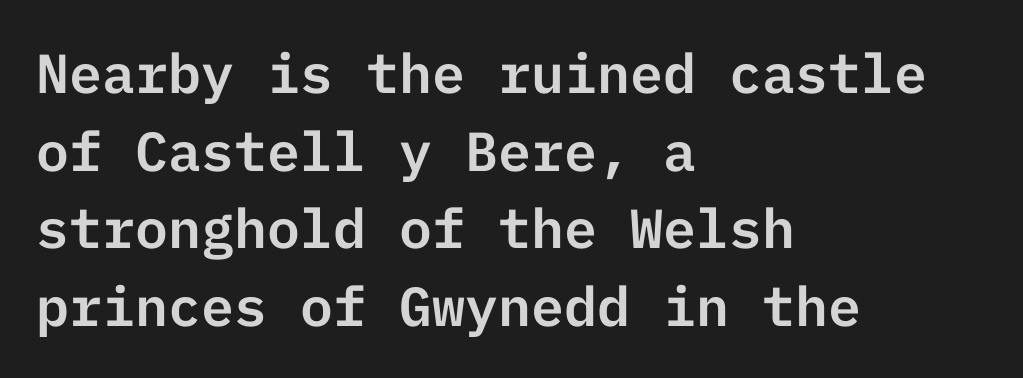
The image shows 55 px sans-serif type, upright; set left-aligned, normal line spacing (1.41x), normal letter spacing, not underlined; low stroke contrast and a medium x-height.
